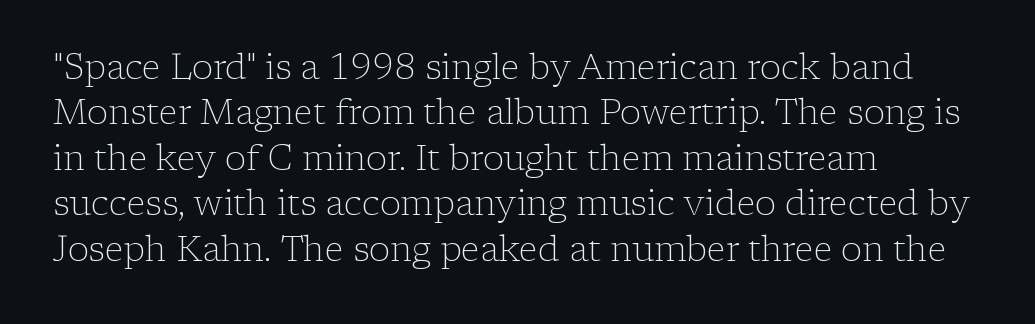
{"serif": "yes", "italic": "no", "bold": "no", "weight": "light", "width": "normal", "stroke_contrast": "low", "x_height": "medium", "monospaced": "no", "underline": "no", "align": "left", "line_spacing": "normal", "line_spacing_ratio": 1.3, "letter_spacing": "normal", "letter_spacing_em": 0.0, "glyph_px": 35}
